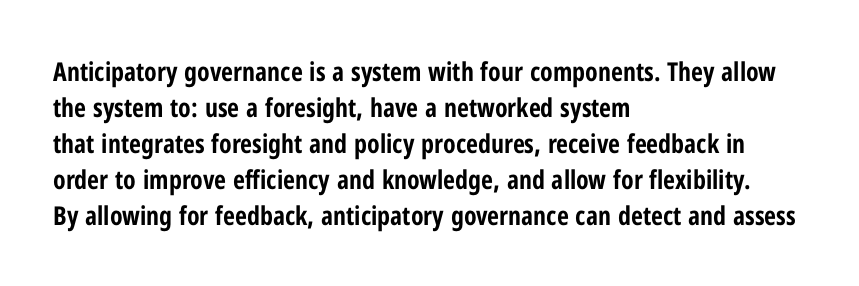
Q: Is the text bold? A: Yes.
Q: Is the text italic (slanted)? A: No, it is upright.
Q: Is the text underlined? A: No.
Q: How is the paragraph aligned? A: Left-aligned.
Q: Is the spacing between letters normal or unusually wide? A: Normal.
Q: Is the spacing between lines tight, normal or loose? A: Normal.
